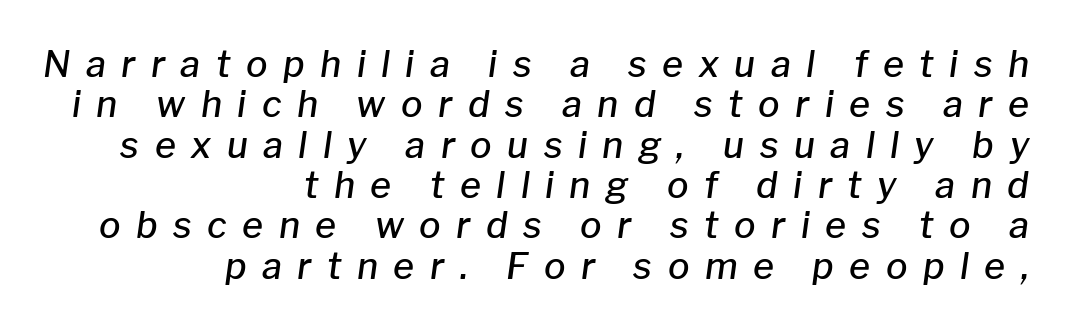
The image shows 36 px semibold type, italic (leaning right); set right-aligned, tight line spacing (1.12x), unusually wide letter spacing (+0.43 em), not underlined; low stroke contrast and a medium x-height.
